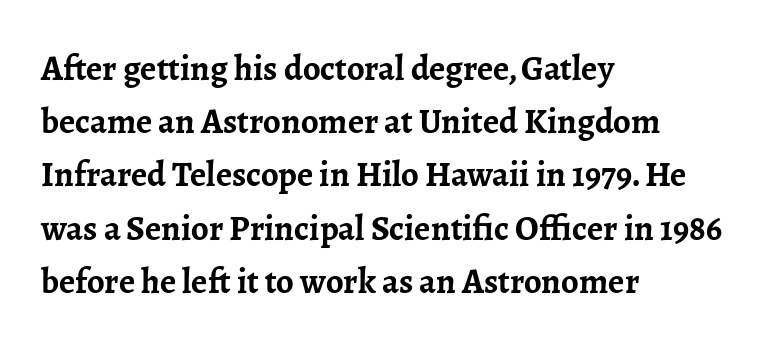
{"serif": "yes", "italic": "no", "bold": "yes", "weight": "semibold", "width": "normal", "stroke_contrast": "low", "x_height": "medium", "monospaced": "no", "underline": "no", "align": "left", "line_spacing": "normal", "line_spacing_ratio": 1.52, "letter_spacing": "normal", "letter_spacing_em": 0.0, "glyph_px": 35}
